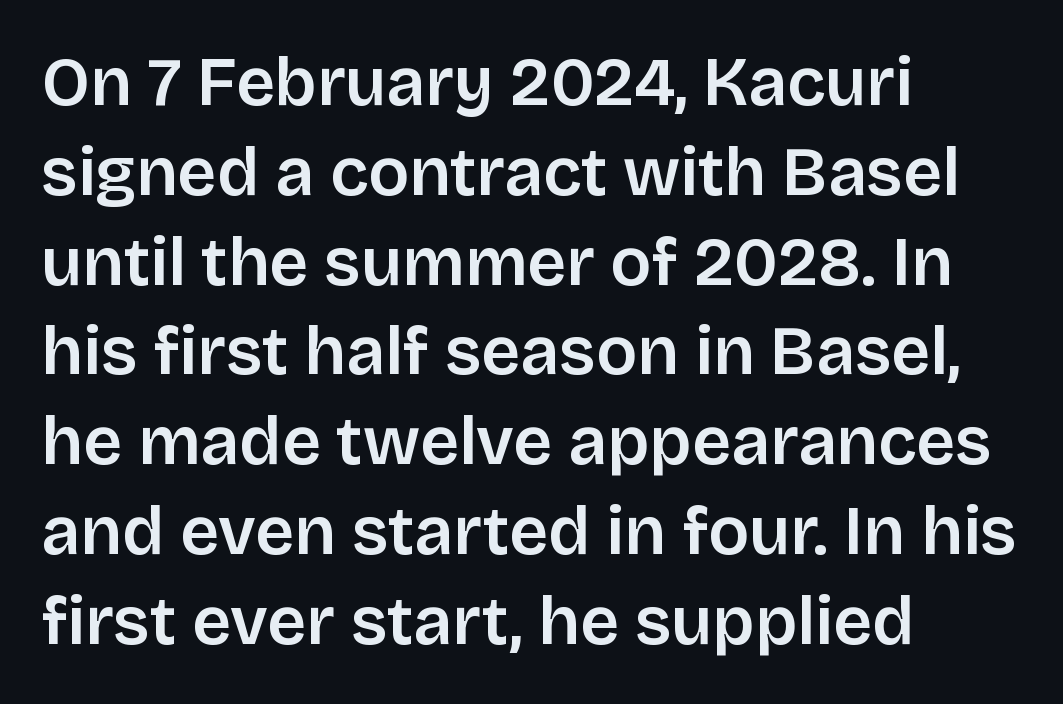
The image shows 68 px sans-serif type, upright; set left-aligned, normal line spacing (1.32x), normal letter spacing, not underlined; low stroke contrast and a large x-height.
